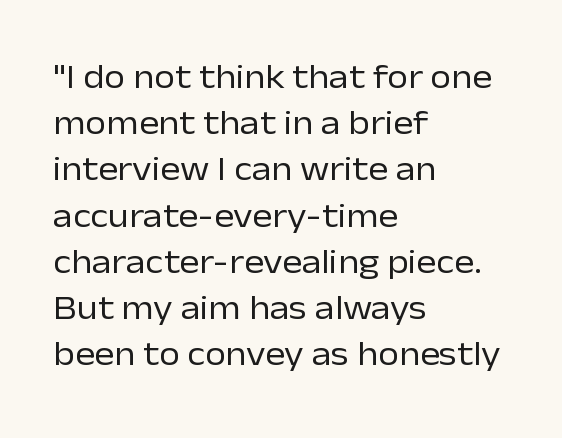
{"serif": "no", "italic": "no", "bold": "no", "weight": "regular", "width": "normal", "stroke_contrast": "low", "x_height": "medium", "monospaced": "no", "underline": "no", "align": "left", "line_spacing": "normal", "line_spacing_ratio": 1.36, "letter_spacing": "normal", "letter_spacing_em": 0.0, "glyph_px": 34}
